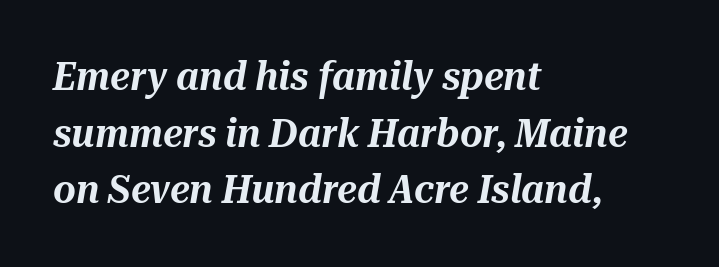
Q: Is the text italic (slanted)? A: Yes, it leans right by about 10 degrees.
Q: Is the text underlined? A: No.
Q: How is the paragraph aligned? A: Left-aligned.
Q: Is the spacing between letters normal or unusually wide? A: Normal.
Q: Is the spacing between lines tight, normal or loose? A: Normal.
Q: Width (condensed, normal, or wide)? A: Normal.
Q: Stroke contrast? A: Medium.
Q: x-height? A: Medium.
Q: Monospaced? A: No.
